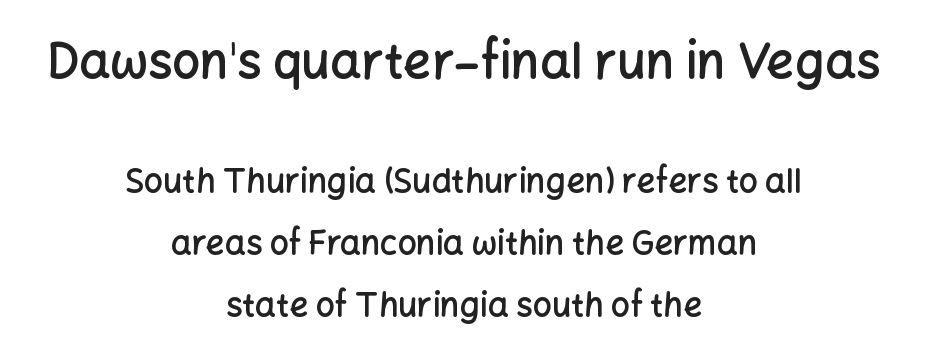
{"serif": "no", "italic": "no", "bold": "semi", "weight": "semibold", "width": "normal", "stroke_contrast": "low", "x_height": "medium", "monospaced": "no", "underline": "no", "align": "center", "line_spacing_ratio": 1.88, "letter_spacing": "normal", "letter_spacing_em": 0.0, "larger_block": "first", "size_ratio": 1.48, "glyph_px": 49}
